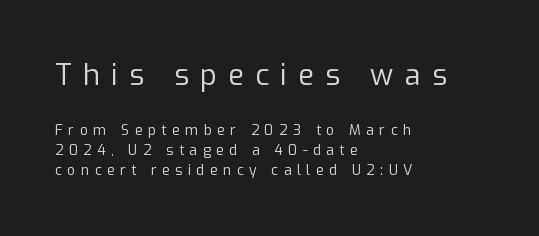
Q: Is the text bold? A: No.
Q: Is the text italic (slanted)? A: No, it is upright.
Q: Is the typeface a serif or a sans-serif typeface? A: Sans-serif.
Q: Is the text underlined? A: No.
Q: How is the paragraph aligned? A: Left-aligned.
Q: Is the spacing between letters normal or unusually wide? A: Unusually wide.
Q: Is the spacing between lines tight, normal or loose? A: Normal.
Q: Which block of text is set in a larger size, the first (top) or the second (bottom)? A: The first (top) one.
Q: Width (condensed, normal, or wide)? A: Normal.
Q: Stroke contrast? A: Low.
Q: x-height? A: Medium.
Q: Monospaced? A: No.
